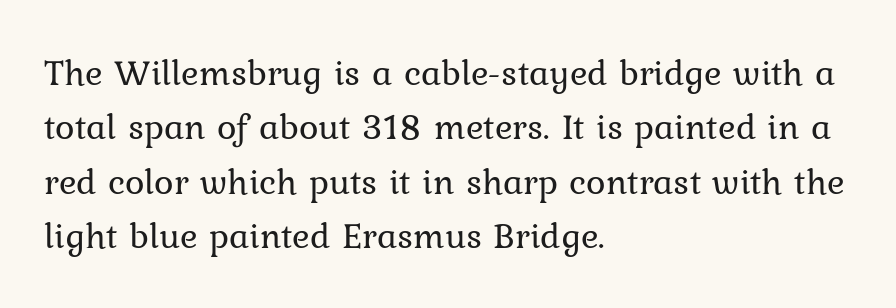
The face looks like a standard text weight, possibly lighter. Nobody drew a line under any word here. Posture: upright roman. Stroke terminals: seriffed. Do the characters align in a grid? No, the font is proportional. Left-aligned paragraph, ragged on the right.
